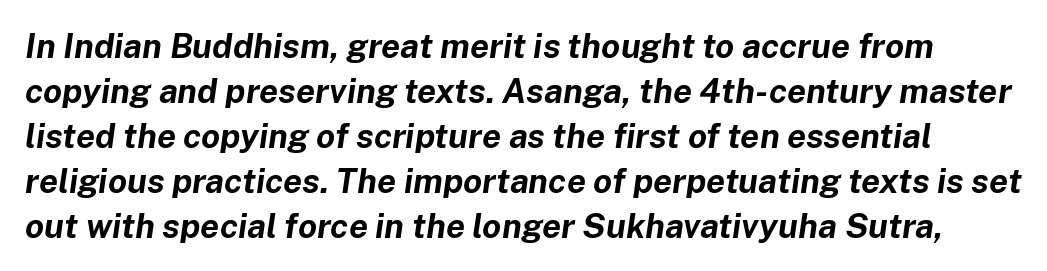
The image shows 34 px bold type, italic (leaning right); set normal line spacing (1.32x), normal letter spacing, not underlined; low stroke contrast and a medium x-height.
